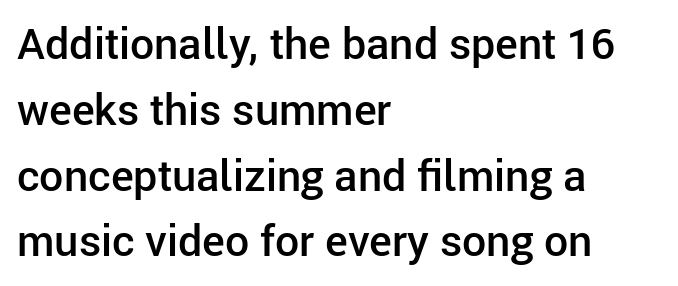
To sum up the face: it is a sans, with no serifs. A somewhat darkened texture: the type is semibold rather than bold. Teacher's note: observe the even left margin — that is flush-left alignment. This block has exactly the height ordinary leading produces.
